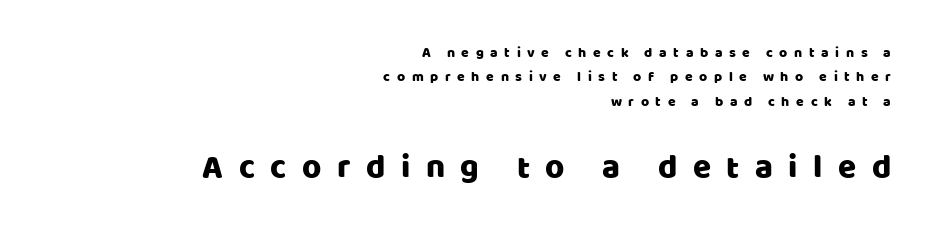
The image shows 33 px sans-serif type, upright; set right-aligned, line spacing 1.75x, unusually wide letter spacing (+0.47 em), not underlined; the second (bottom) block is 2.36x larger; low stroke contrast and a large x-height.
